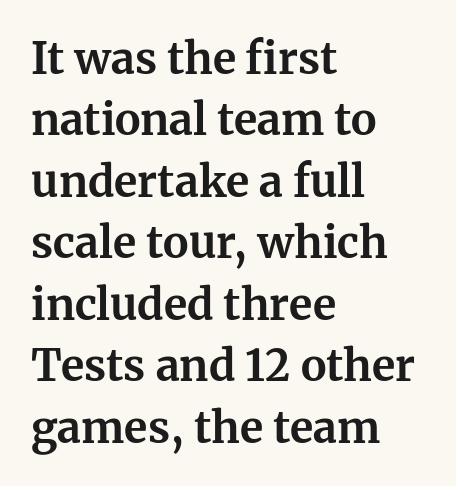
The image shows 43 px bold serif type, upright; set left-aligned, normal line spacing (1.43x), normal letter spacing, not underlined; medium stroke contrast and a medium x-height.
